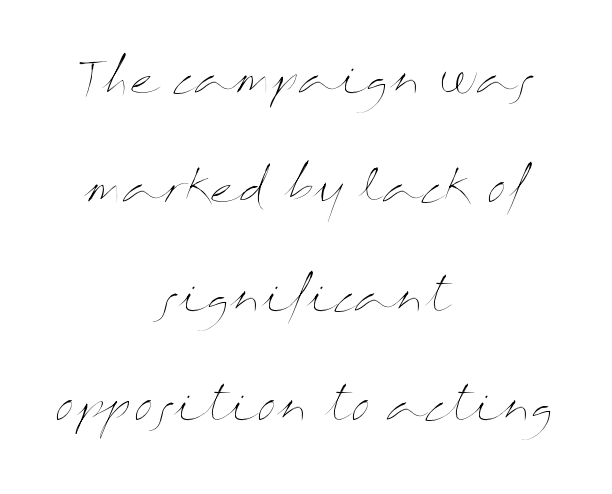
The image shows 44 px thin, wide type; set centered, loose line spacing (2.48x), normal letter spacing, not underlined; medium stroke contrast and a medium x-height.
